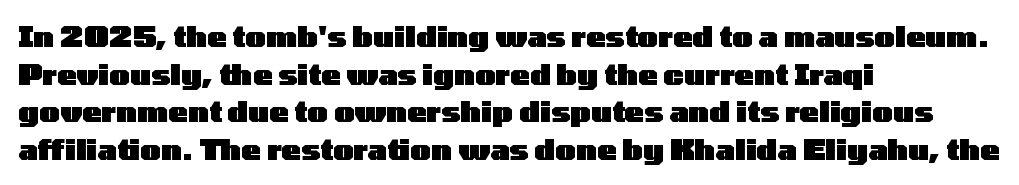
Does the copy run flush right? No — it runs flush left. Think of a printed novel: that variable character pitch is what you see here. A typesetter would call this leading conventional body-copy spacing. Weight check: bold — yes, fully.
